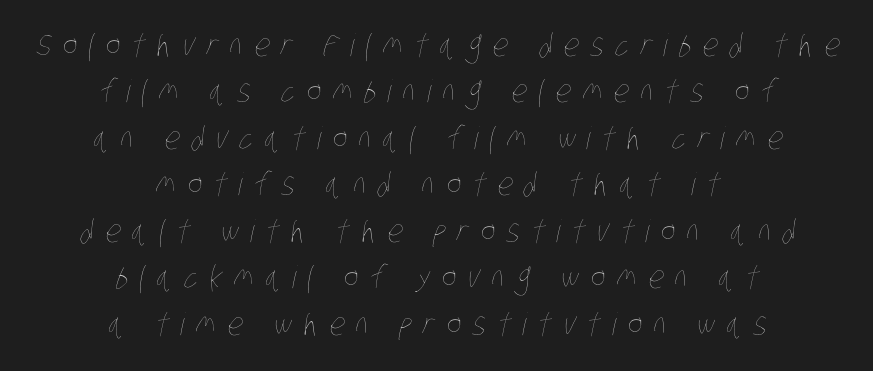
{"bold": "no", "weight": "thin", "width": "condensed", "stroke_contrast": "low", "x_height": "large", "monospaced": "no", "underline": "no", "align": "center", "line_spacing": "normal", "line_spacing_ratio": 1.5, "letter_spacing": "wide", "letter_spacing_em": 0.37, "glyph_px": 31}
